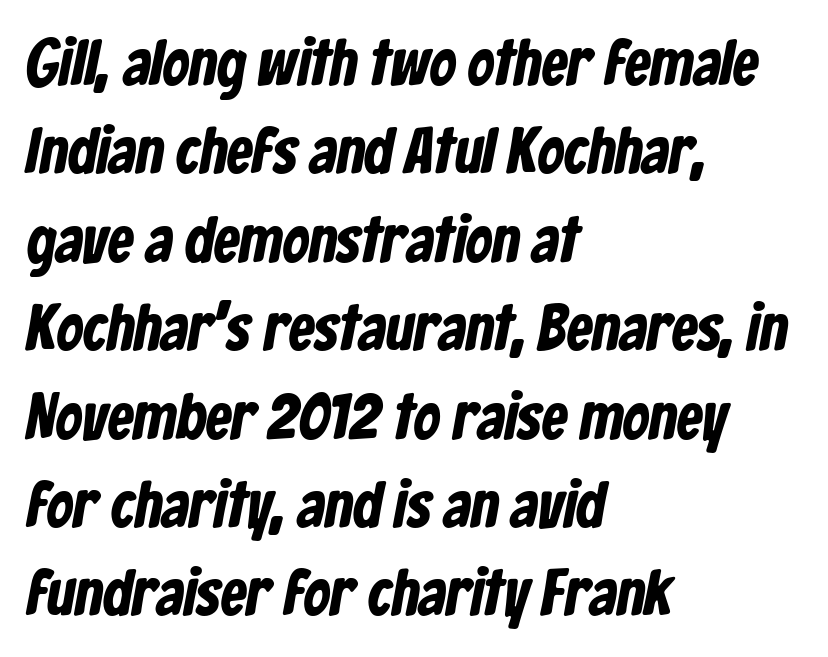
On the weight axis this lands at bold, roughly 700. Font category for this specimen: sans-serif. This block has exactly the height ordinary leading produces. Is this a fixed-width face? No — the glyphs have proportional, varying widths. Nothing unusual about the tracking: characters are spaced as the font intends. If you drew a ruler down the left edge, every line would touch it.
